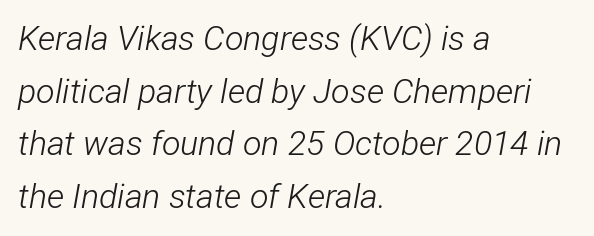
The image shows 34 px light, condensed type, italic (leaning right); set left-aligned, normal line spacing (1.55x), normal letter spacing, not underlined; low stroke contrast and a medium x-height.
